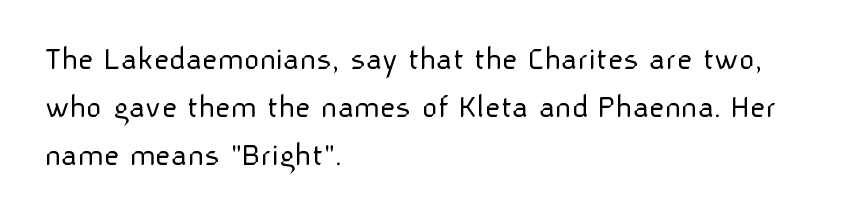
Look at the bottom of the vertical strokes: they stop flat, with no serifs. Just letters on the line, the space beneath them empty. Varying glyph widths throughout — classic text-font behaviour. Left-aligned paragraph, ragged on the right. Short note: letters normally spaced. The typesetting does not lean heavy: it is not bold.
